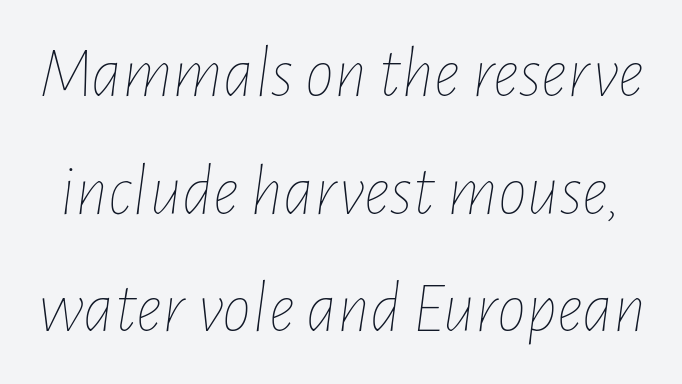
Q: Is the text bold? A: No.
Q: Is the text italic (slanted)? A: Yes, it leans right by about 7 degrees.
Q: Is the text underlined? A: No.
Q: Is the spacing between letters normal or unusually wide? A: Normal.
Q: Is the spacing between lines tight, normal or loose? A: Normal.
Q: Width (condensed, normal, or wide)? A: Condensed.
Q: Stroke contrast? A: Low.
Q: x-height? A: Medium.
Q: Monospaced? A: No.
